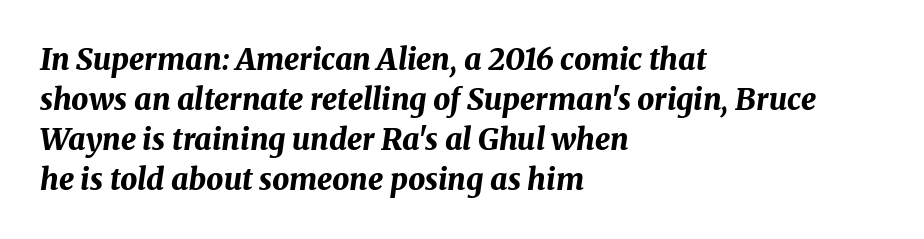
Q: Is the text bold? A: Yes.
Q: Is the text italic (slanted)? A: Yes, it leans right by about 8 degrees.
Q: Is the text underlined? A: No.
Q: How is the paragraph aligned? A: Left-aligned.
Q: Is the spacing between letters normal or unusually wide? A: Normal.
Q: Is the spacing between lines tight, normal or loose? A: Normal.
Q: Width (condensed, normal, or wide)? A: Normal.
Q: Stroke contrast? A: Medium.
Q: x-height? A: Medium.
Q: Monospaced? A: No.
